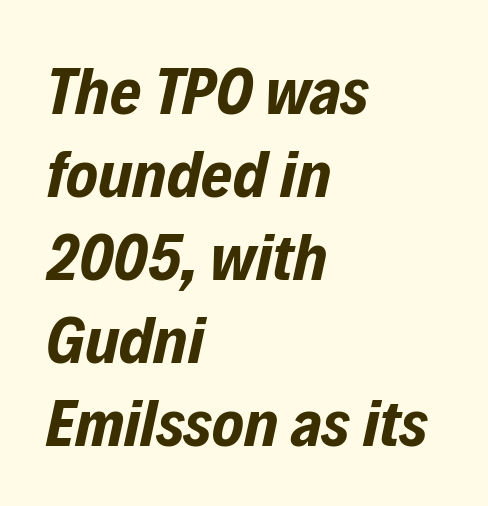
Posture: slanted. Honestly, the letter spacing is just normal — you wouldn't notice it. The rendering uses a bold face; every stroke is thick and dark. Is this a fixed-width face? No — the glyphs have proportional, varying widths. The ragged edge is on the right, which tells us the setting is flush left. The area under the type is left untouched.
